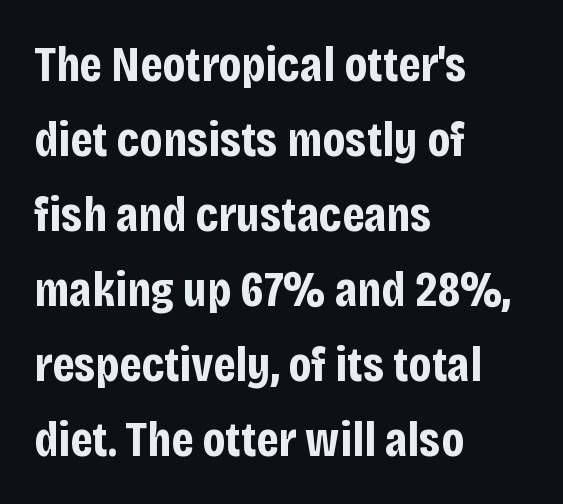
Observe the ordinary spacing: letters are neighbours, not strangers. Does the type have serifs? No, each stem ends abruptly. This sample has the flowing, uneven cadence of proportional lettering. I'd describe the lettering as bold — thick and assertive.
